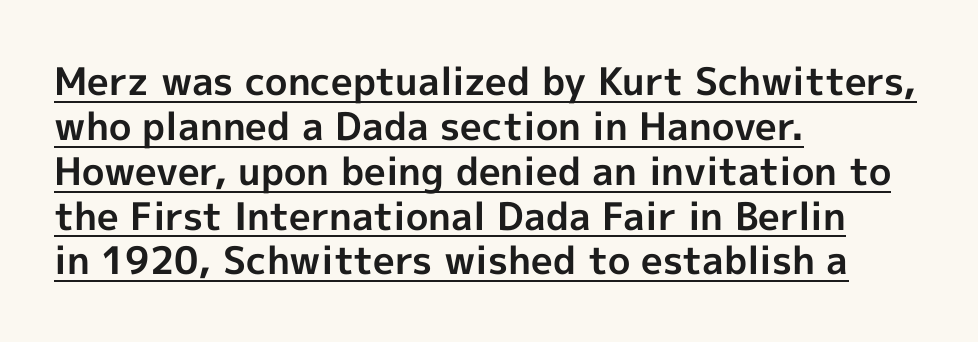
{"serif": "no", "italic": "no", "bold": "yes", "weight": "bold", "width": "normal", "x_height": "medium", "monospaced": "no", "underline": "yes", "align": "left", "line_spacing_ratio": 1.18, "letter_spacing": "normal", "letter_spacing_em": 0.0, "glyph_px": 38}
